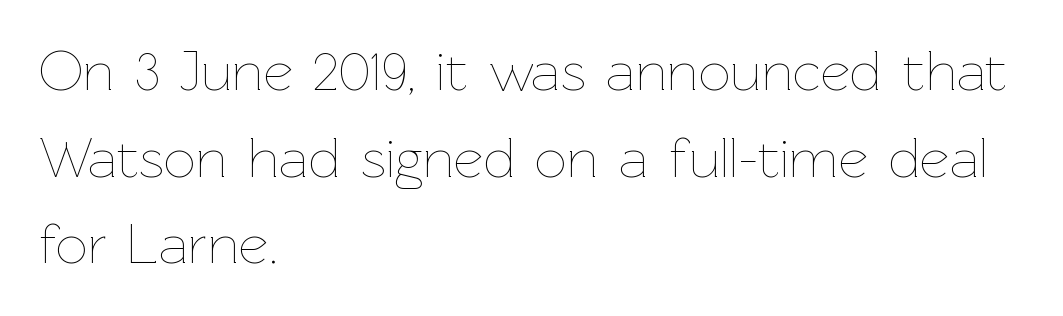
{"italic": "no", "bold": "no", "weight": "thin", "width": "normal", "stroke_contrast": "low", "x_height": "medium", "monospaced": "no", "underline": "no", "align": "left", "line_spacing": "normal", "line_spacing_ratio": 1.52, "letter_spacing": "normal", "letter_spacing_em": 0.0, "glyph_px": 57}
